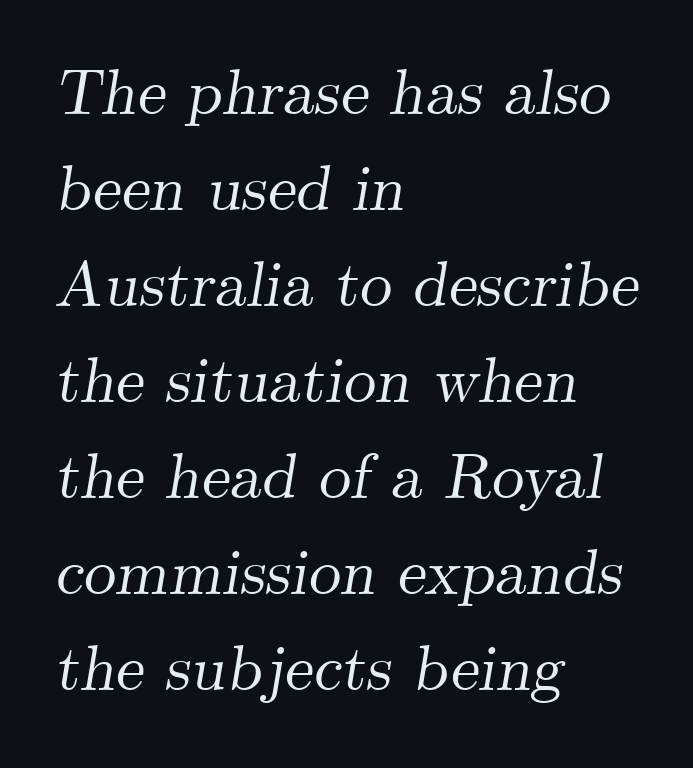
Q: Is the text italic (slanted)? A: Yes, it leans right by about 9 degrees.
Q: Is the typeface a serif or a sans-serif typeface? A: Serif.
Q: Is the text underlined? A: No.
Q: How is the paragraph aligned? A: Left-aligned.
Q: Is the spacing between letters normal or unusually wide? A: Normal.
Q: Is the spacing between lines tight, normal or loose? A: Normal.
Q: Width (condensed, normal, or wide)? A: Normal.
Q: Stroke contrast? A: Medium.
Q: x-height? A: Small.
Q: Monospaced? A: No.
